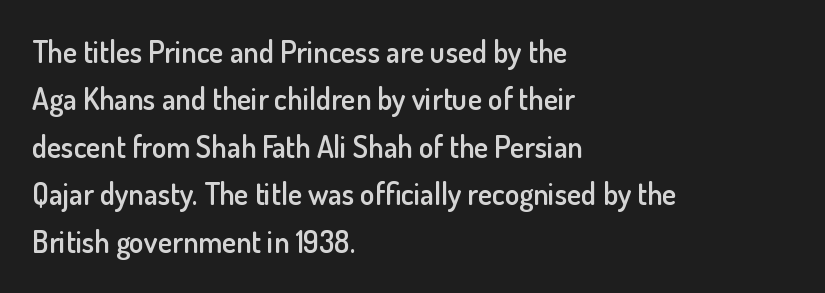
The image shows 30 px semibold sans-serif type, upright; set left-aligned, normal line spacing (1.58x), normal letter spacing, not underlined; low stroke contrast and a small x-height.
